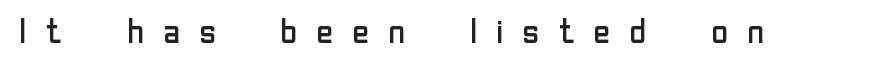
{"serif": "no", "italic": "no", "bold": "no", "weight": "regular", "width": "normal", "stroke_contrast": "low", "x_height": "medium", "monospaced": "no", "underline": "no", "letter_spacing": "wide", "letter_spacing_em": 0.47, "glyph_px": 34}
